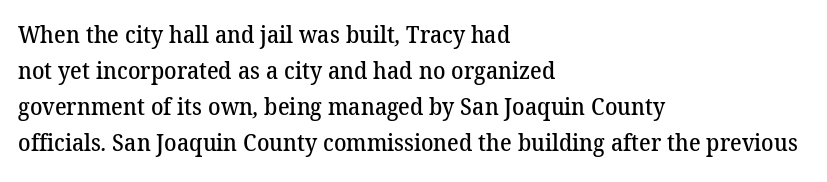
The baseline area is clear. The strokes are fattened partway — semibold, not bold. The designer left line spacing at the default. There is no visible air inserted between adjacent glyphs. Left-aligned paragraph, ragged on the right.
